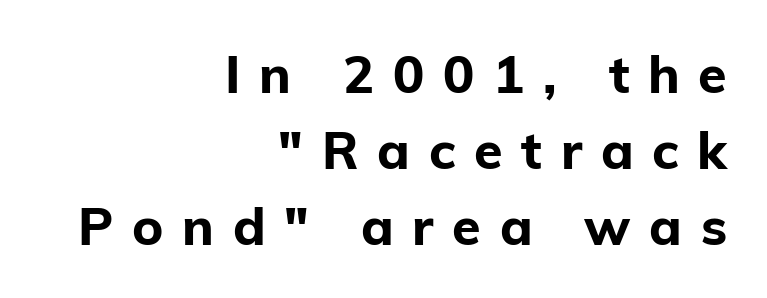
Quick note: underline off. The lines are quadded right. Thick stems and heavy bowls — unmistakably bold. The text was rendered using a sans face with plain stroke endings. The designer left line spacing at the default.
